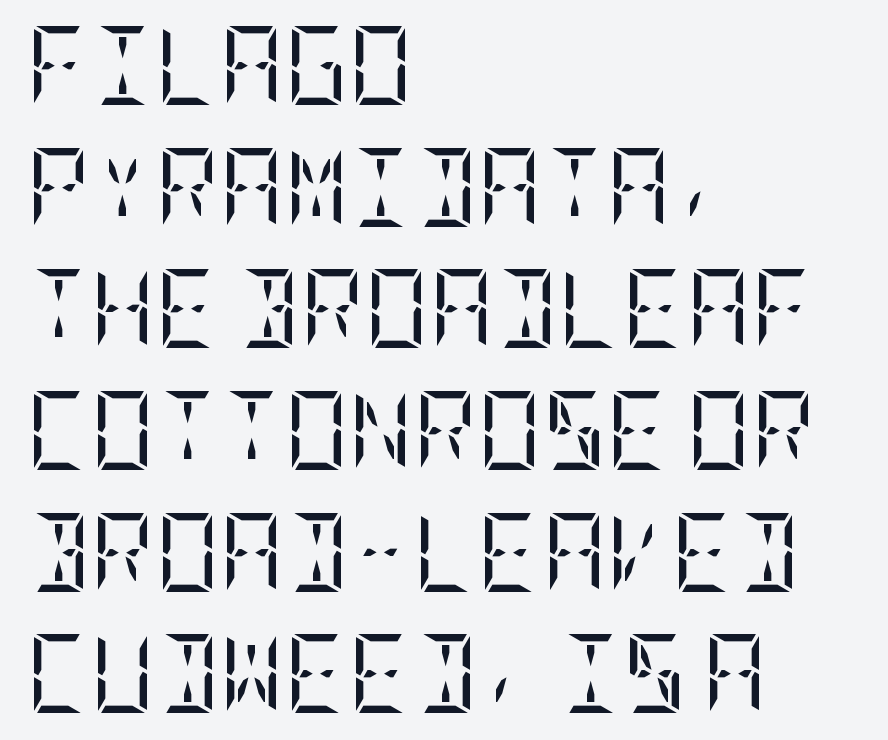
Q: Is the text bold? A: No.
Q: Is the text italic (slanted)? A: No, it is upright.
Q: Is the typeface a serif or a sans-serif typeface? A: Serif.
Q: Is the text underlined? A: No.
Q: How is the paragraph aligned? A: Left-aligned.
Q: Is the spacing between letters normal or unusually wide? A: Normal.
Q: Is the spacing between lines tight, normal or loose? A: Normal.
Q: Width (condensed, normal, or wide)? A: Condensed.
Q: Stroke contrast? A: Low.
Q: x-height? A: Large.
